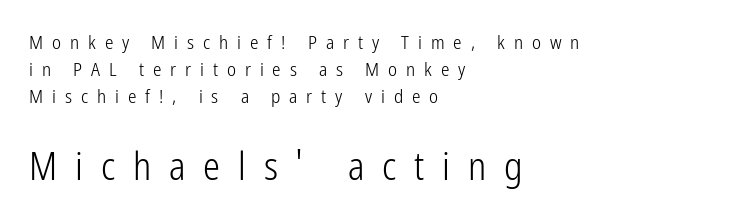
The image shows 38 px light, condensed sans-serif type, upright; set left-aligned, normal line spacing (1.43x), unusually wide letter spacing (+0.47 em), not underlined; the second (bottom) block is 2.0x larger; low stroke contrast and a medium x-height.
